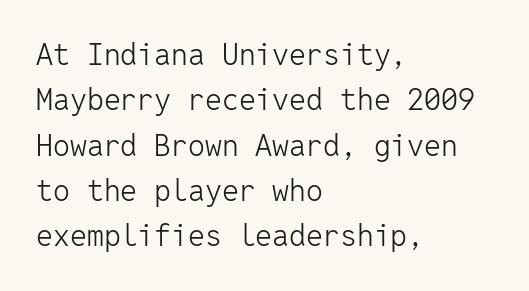
{"serif": "no", "italic": "no", "bold": "no", "weight": "light", "width": "normal", "stroke_contrast": "low", "x_height": "medium", "monospaced": "yes", "underline": "no", "align": "left", "line_spacing": "normal", "line_spacing_ratio": 1.51, "letter_spacing": "normal", "letter_spacing_em": 0.0, "glyph_px": 30}
